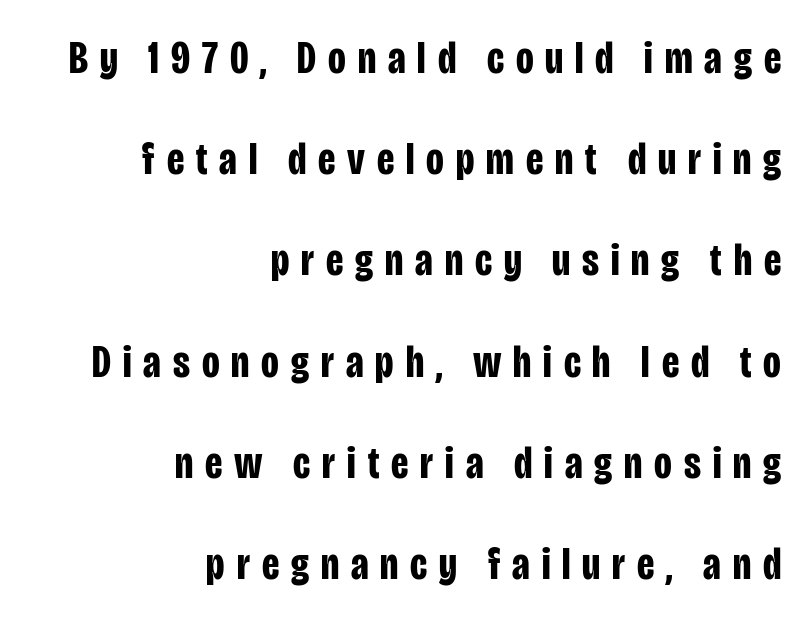
What's the leading like? Stretched, with rows far apart. Students, this is bold: see how much ink each stroke carries. Classification — sans serif. When letters stand straight like this, we call the style roman or upright. Anything drawn beneath the words? Only blank space. Is the letter spacing exaggerated? Yes — the characters are pushed far apart.
